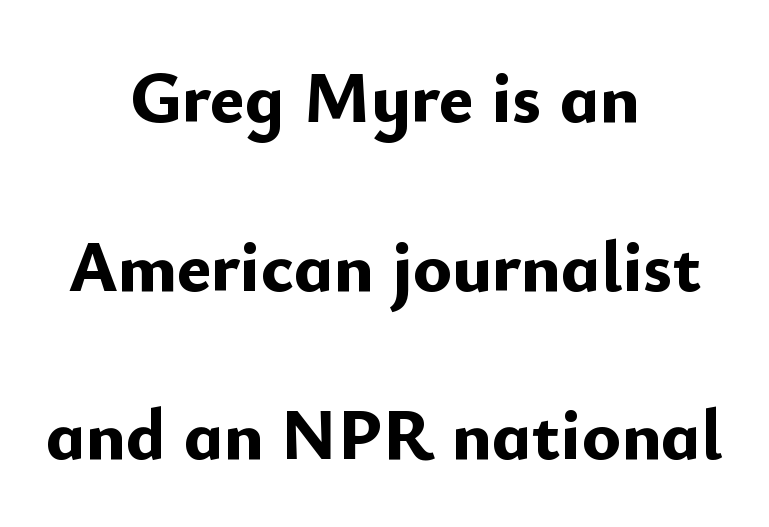
Does the copy run flush right? No — it is centered line by line. The designer went with a sans here, leaving each stem footless. Strokes here are thick enough to call this a true bold. Do the characters align in a grid? No, the font is proportional. The space directly below the letters is spotless.
